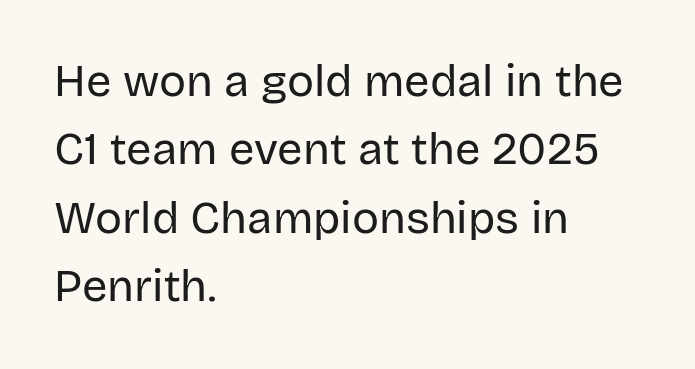
The image shows 45 px regular-weight sans-serif type, upright; set left-aligned, normal line spacing (1.52x), normal letter spacing, not underlined; low stroke contrast and a large x-height.
